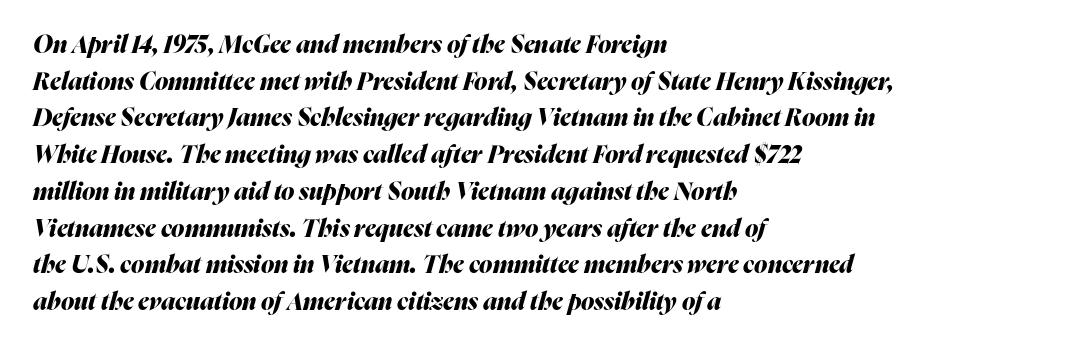
The lines sit at an ordinary, default distance from one another. Visually the block forms a straight wall on the left and a jagged coastline on the right. The words here are not underlined. Is the type slanted? Yes — the strokes lean at a clear angle. The gaps between neighbouring characters are ordinary and unremarkable.
